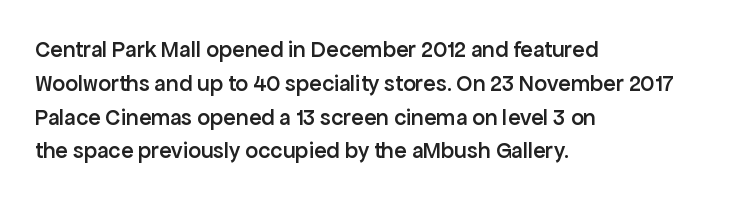
The image shows 23 px text type, upright; set left-aligned, normal line spacing (1.47x), normal letter spacing, not underlined.
